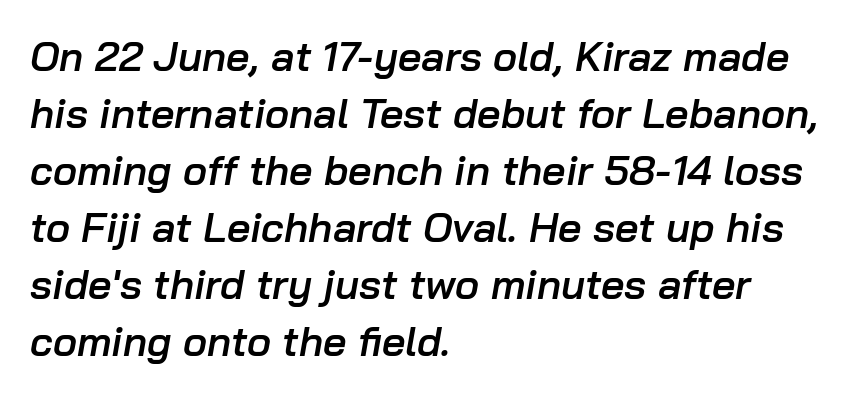
Glyph-to-glyph distance matches everyday printed text. These lines stack with their left ends in a neat column. The glyphs look as if they've been sheared to an angle. What's the leading like? Ordinary, nothing unusual.
